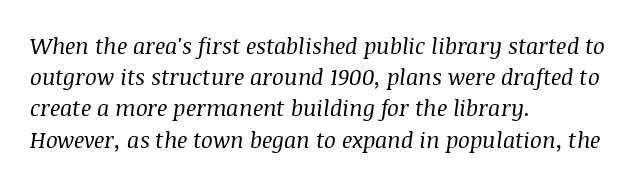
The image shows 22 px text type, italic (leaning right); set left-aligned, normal line spacing (1.42x), normal letter spacing, not underlined.
